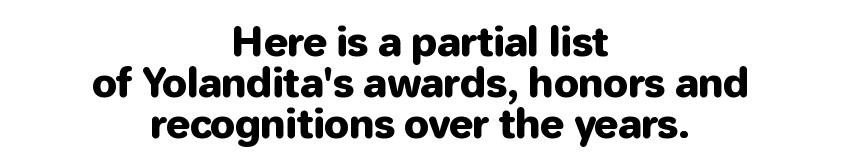
Q: Is the text italic (slanted)? A: No, it is upright.
Q: Is the typeface a serif or a sans-serif typeface? A: Sans-serif.
Q: Is the text underlined? A: No.
Q: How is the paragraph aligned? A: Centered.
Q: Is the spacing between letters normal or unusually wide? A: Normal.
Q: Is the spacing between lines tight, normal or loose? A: Tight.
Q: Width (condensed, normal, or wide)? A: Normal.
Q: Stroke contrast? A: Low.
Q: x-height? A: Medium.
Q: Monospaced? A: No.
